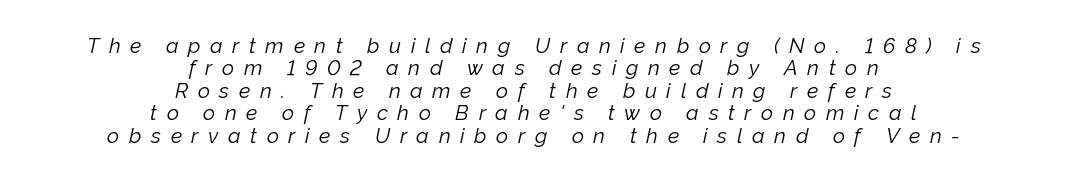
Underlining? Definitely not there. Students, observe: this is what under-led, compact text looks like. Looking at the ascenders, they clearly lean. Spacing between characters has been opened up far beyond the box default. The lines in this sample share a center point and differ in where they start and stop. The letters look calm and open, with moderate or lighter stems.
